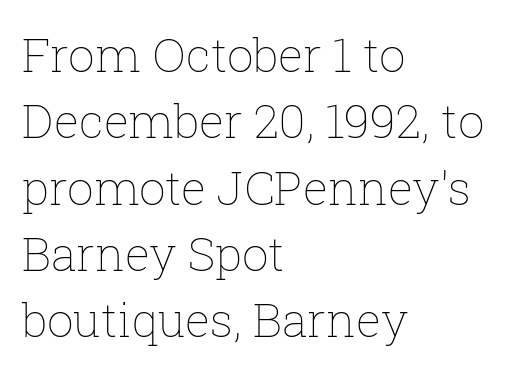
The image shows 47 px thin type, upright; set left-aligned, normal line spacing (1.41x), normal letter spacing, not underlined; low stroke contrast and a medium x-height.
